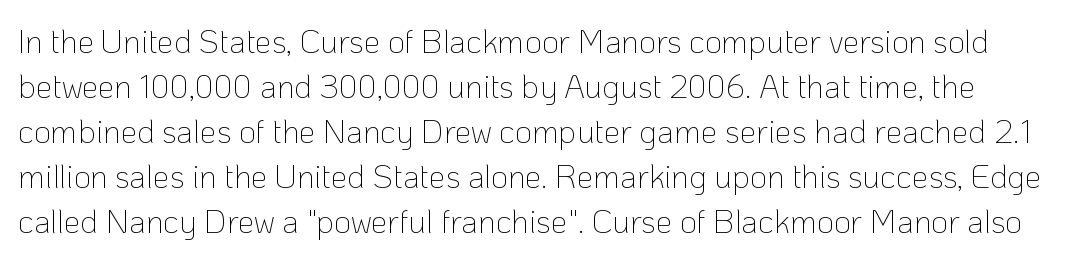
Q: Is the text bold? A: No.
Q: Is the text italic (slanted)? A: No, it is upright.
Q: Is the typeface a serif or a sans-serif typeface? A: Sans-serif.
Q: Is the text underlined? A: No.
Q: Is the spacing between letters normal or unusually wide? A: Normal.
Q: Is the spacing between lines tight, normal or loose? A: Normal.
Q: Width (condensed, normal, or wide)? A: Normal.
Q: Stroke contrast? A: Low.
Q: x-height? A: Medium.
Q: Monospaced? A: No.
